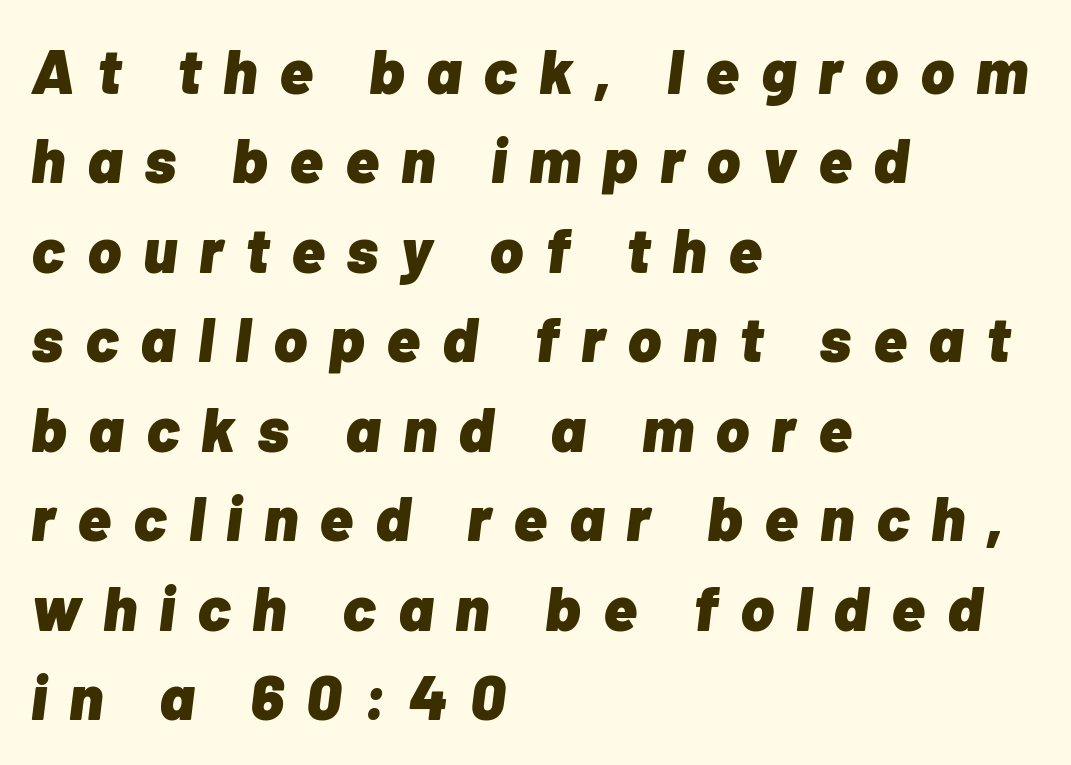
{"italic": "yes", "lean": "right", "slant_degrees": 7, "bold": "yes", "weight": "heavy", "width": "normal", "stroke_contrast": "low", "x_height": "medium", "monospaced": "no", "underline": "no", "align": "left", "line_spacing": "normal", "line_spacing_ratio": 1.42, "letter_spacing": "wide", "letter_spacing_em": 0.35, "glyph_px": 63}
